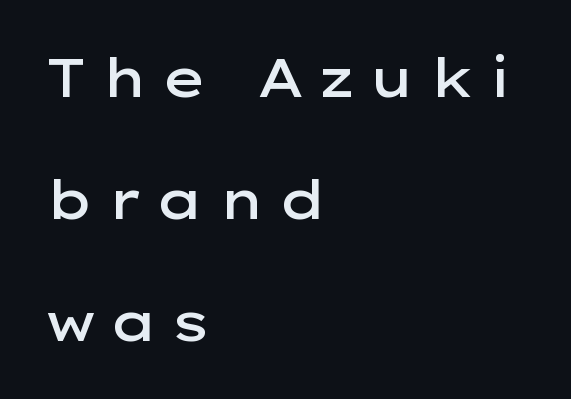
The image shows 53 px semibold, wide sans-serif type, upright; set left-aligned, loose line spacing (2.3x), unusually wide letter spacing (+0.23 em), not underlined; low stroke contrast and a medium x-height.
